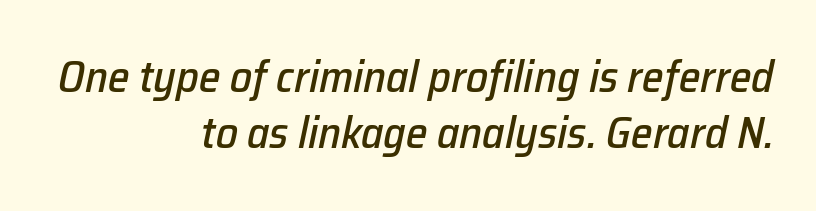
{"italic": "yes", "lean": "right", "slant_degrees": 12, "width": "normal", "stroke_contrast": "low", "x_height": "medium", "monospaced": "no", "underline": "no", "align": "right", "line_spacing": "normal", "line_spacing_ratio": 1.28, "letter_spacing": "normal", "letter_spacing_em": 0.0, "glyph_px": 44}
